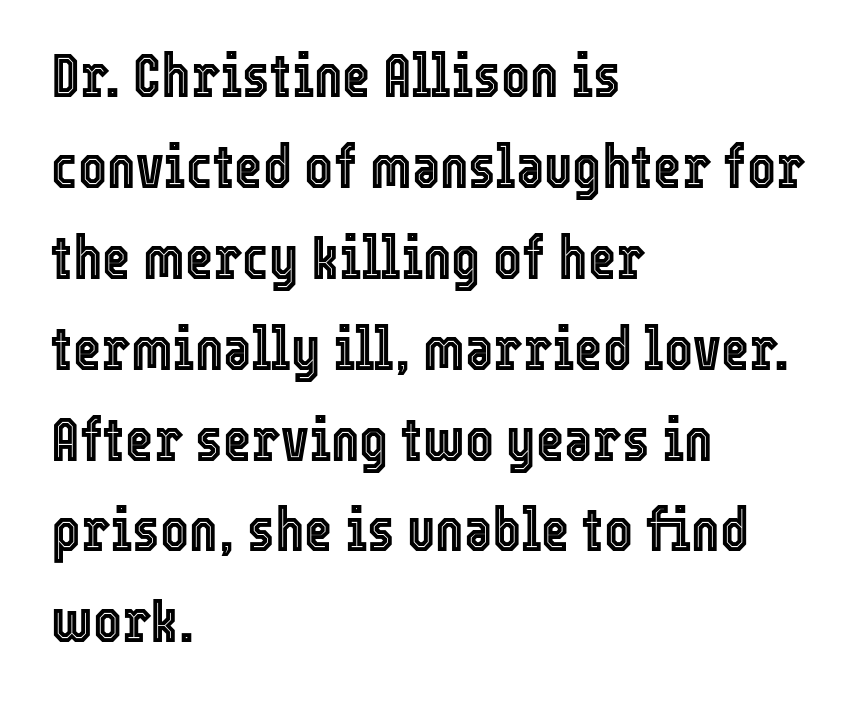
The image shows 61 px condensed type, upright; set left-aligned, normal line spacing (1.49x), normal letter spacing, not underlined; a medium x-height.
